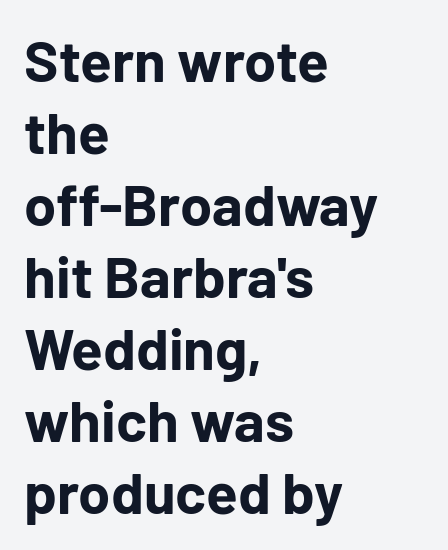
{"serif": "no", "italic": "no", "bold": "yes", "weight": "bold", "width": "normal", "stroke_contrast": "low", "x_height": "medium", "monospaced": "no", "underline": "no", "align": "left", "line_spacing_ratio": 1.24, "letter_spacing": "normal", "letter_spacing_em": 0.0, "glyph_px": 58}
